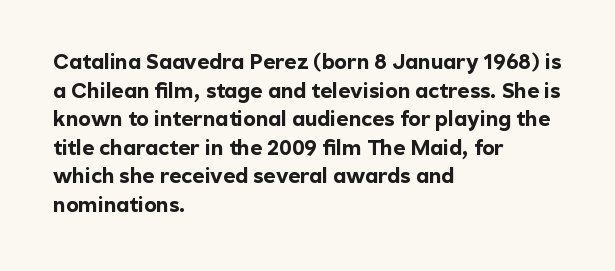
{"italic": "no", "bold": "yes", "underline": "no", "align": "left", "line_spacing": "normal", "line_spacing_ratio": 1.36, "letter_spacing": "normal", "letter_spacing_em": 0.0, "glyph_px": 21}
